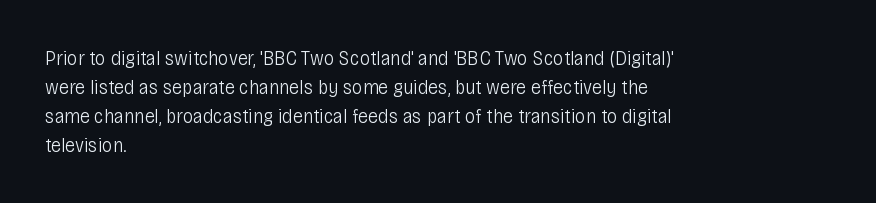
Q: Is the text bold? A: No.
Q: Is the text italic (slanted)? A: No, it is upright.
Q: Is the text underlined? A: No.
Q: How is the paragraph aligned? A: Left-aligned.
Q: Is the spacing between letters normal or unusually wide? A: Normal.
Q: Is the spacing between lines tight, normal or loose? A: Normal.
